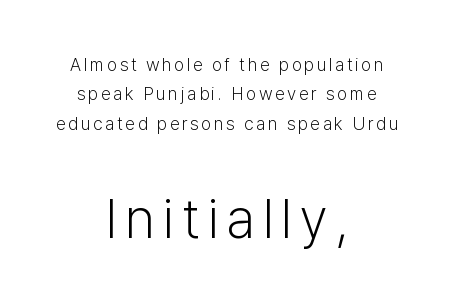
The image shows 55 px light sans-serif type, upright; set centered, normal line spacing (1.63x), not underlined; the second (bottom) block is 3.06x larger; low stroke contrast and a medium x-height.
